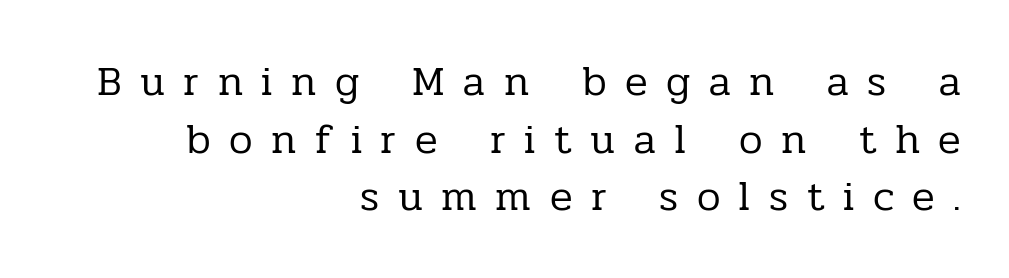
{"serif": "yes", "italic": "no", "bold": "no", "weight": "regular", "width": "normal", "stroke_contrast": "low", "x_height": "medium", "monospaced": "no", "underline": "no", "align": "right", "line_spacing": "normal", "line_spacing_ratio": 1.37, "letter_spacing": "wide", "letter_spacing_em": 0.44, "glyph_px": 42}
